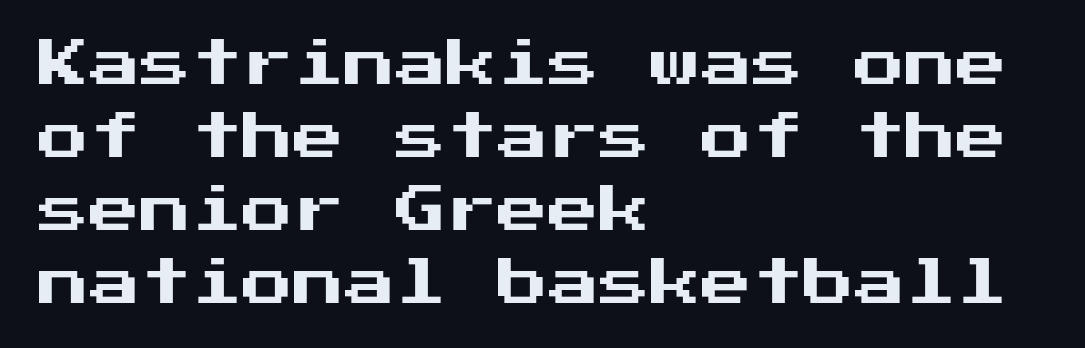
Q: Is the text italic (slanted)? A: No, it is upright.
Q: Is the typeface a serif or a sans-serif typeface? A: Sans-serif.
Q: Is the text underlined? A: No.
Q: How is the paragraph aligned? A: Left-aligned.
Q: Is the spacing between letters normal or unusually wide? A: Normal.
Q: Is the spacing between lines tight, normal or loose? A: Normal.
Q: Width (condensed, normal, or wide)? A: Normal.
Q: Stroke contrast? A: Medium.
Q: x-height? A: Medium.
